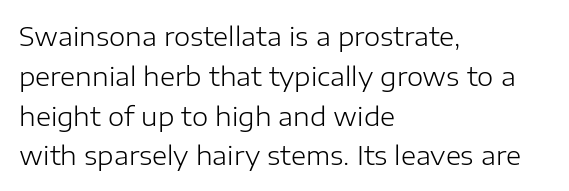
{"italic": "no", "bold": "no", "underline": "no", "align": "left", "line_spacing": "normal", "line_spacing_ratio": 1.53, "letter_spacing": "normal", "letter_spacing_em": 0.0, "glyph_px": 26}
